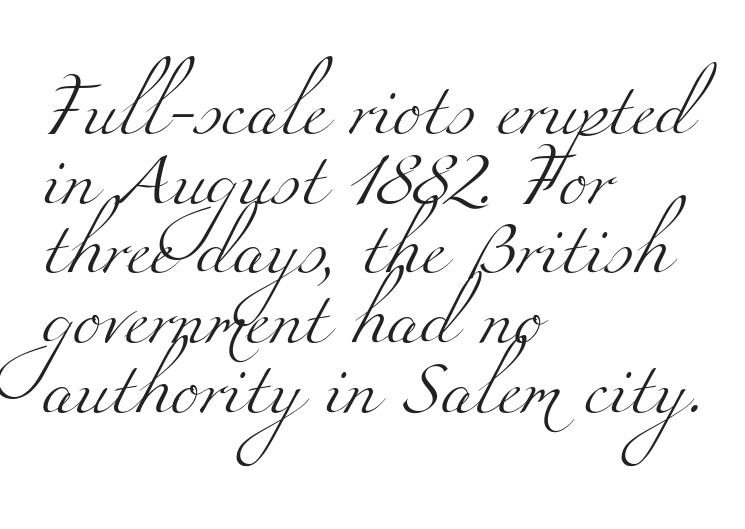
Q: Is the text bold? A: No.
Q: Is the text underlined? A: No.
Q: How is the paragraph aligned? A: Left-aligned.
Q: Is the spacing between letters normal or unusually wide? A: Normal.
Q: Is the spacing between lines tight, normal or loose? A: Normal.
Q: Width (condensed, normal, or wide)? A: Wide.
Q: Stroke contrast? A: Medium.
Q: x-height? A: Small.
Q: Monospaced? A: No.
